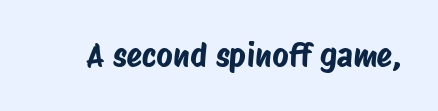
{"serif": "no", "width": "condensed", "stroke_contrast": "low", "x_height": "large", "monospaced": "no", "underline": "no", "letter_spacing": "normal", "letter_spacing_em": 0.0, "glyph_px": 32}
